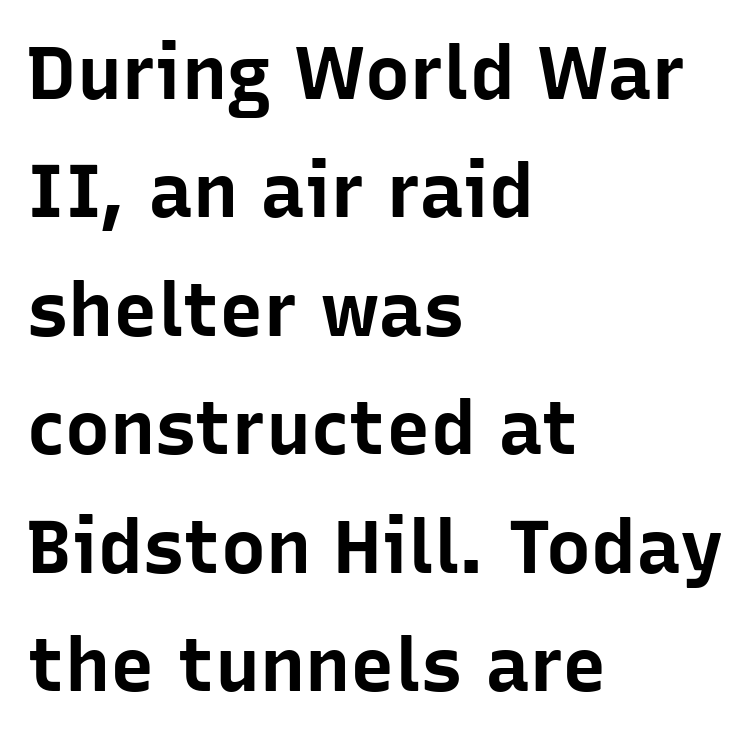
Q: Is the text bold? A: Yes.
Q: Is the text italic (slanted)? A: No, it is upright.
Q: Is the typeface a serif or a sans-serif typeface? A: Sans-serif.
Q: Is the text underlined? A: No.
Q: How is the paragraph aligned? A: Left-aligned.
Q: Is the spacing between letters normal or unusually wide? A: Normal.
Q: Is the spacing between lines tight, normal or loose? A: Normal.
Q: Width (condensed, normal, or wide)? A: Normal.
Q: Stroke contrast? A: Low.
Q: x-height? A: Medium.
Q: Monospaced? A: No.
